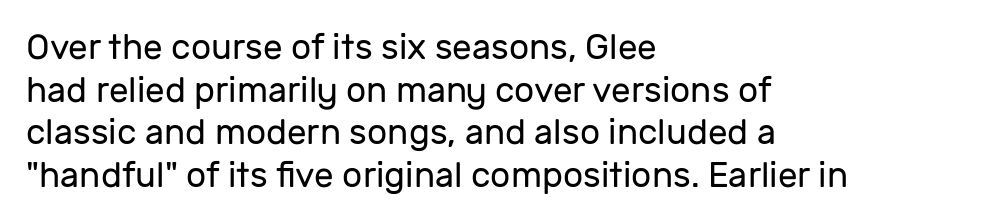
Q: Is the text bold? A: No.
Q: Is the text italic (slanted)? A: No, it is upright.
Q: Is the typeface a serif or a sans-serif typeface? A: Sans-serif.
Q: Is the text underlined? A: No.
Q: How is the paragraph aligned? A: Left-aligned.
Q: Is the spacing between letters normal or unusually wide? A: Normal.
Q: Width (condensed, normal, or wide)? A: Normal.
Q: Stroke contrast? A: Low.
Q: x-height? A: Medium.
Q: Monospaced? A: No.
